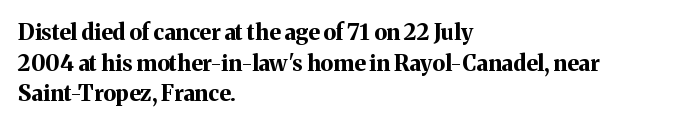
Q: Is the text bold? A: Yes.
Q: Is the text italic (slanted)? A: No, it is upright.
Q: Is the text underlined? A: No.
Q: How is the paragraph aligned? A: Left-aligned.
Q: Is the spacing between letters normal or unusually wide? A: Normal.
Q: Is the spacing between lines tight, normal or loose? A: Normal.
